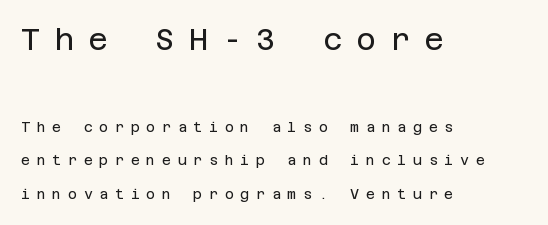
Between these two stacked blocks, the higher one wins on size. Line spacing here is loose. The text was rendered using a sans face with plain stroke endings. Short note: letters widely spaced. The compositor pushed each line to the left boundary. Stems here are at most as thick as an everyday book face.
